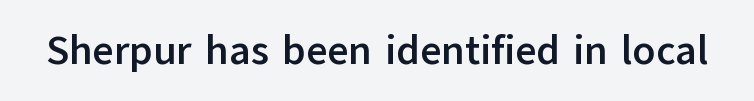
Q: Is the text bold? A: Yes.
Q: Is the text italic (slanted)? A: No, it is upright.
Q: Is the typeface a serif or a sans-serif typeface? A: Sans-serif.
Q: Is the text underlined? A: No.
Q: Is the spacing between letters normal or unusually wide? A: Normal.
Q: Width (condensed, normal, or wide)? A: Normal.
Q: Stroke contrast? A: Low.
Q: x-height? A: Medium.
Q: Monospaced? A: No.
